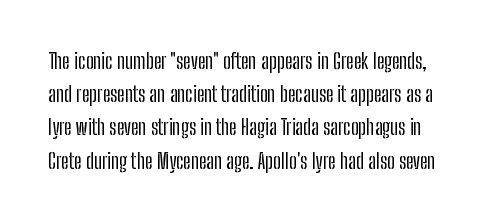
The image shows 21 px text type, upright; set normal line spacing (1.58x), normal letter spacing, not underlined.
